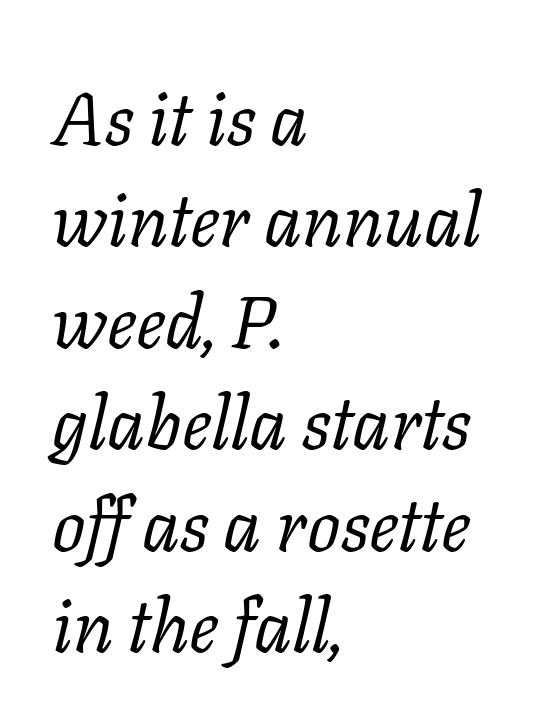
Q: Is the text bold? A: No.
Q: Is the text italic (slanted)? A: Yes, it leans right by about 11 degrees.
Q: Is the typeface a serif or a sans-serif typeface? A: Serif.
Q: Is the text underlined? A: No.
Q: How is the paragraph aligned? A: Left-aligned.
Q: Is the spacing between letters normal or unusually wide? A: Normal.
Q: Is the spacing between lines tight, normal or loose? A: Normal.
Q: Width (condensed, normal, or wide)? A: Normal.
Q: Stroke contrast? A: Low.
Q: x-height? A: Medium.
Q: Monospaced? A: No.
